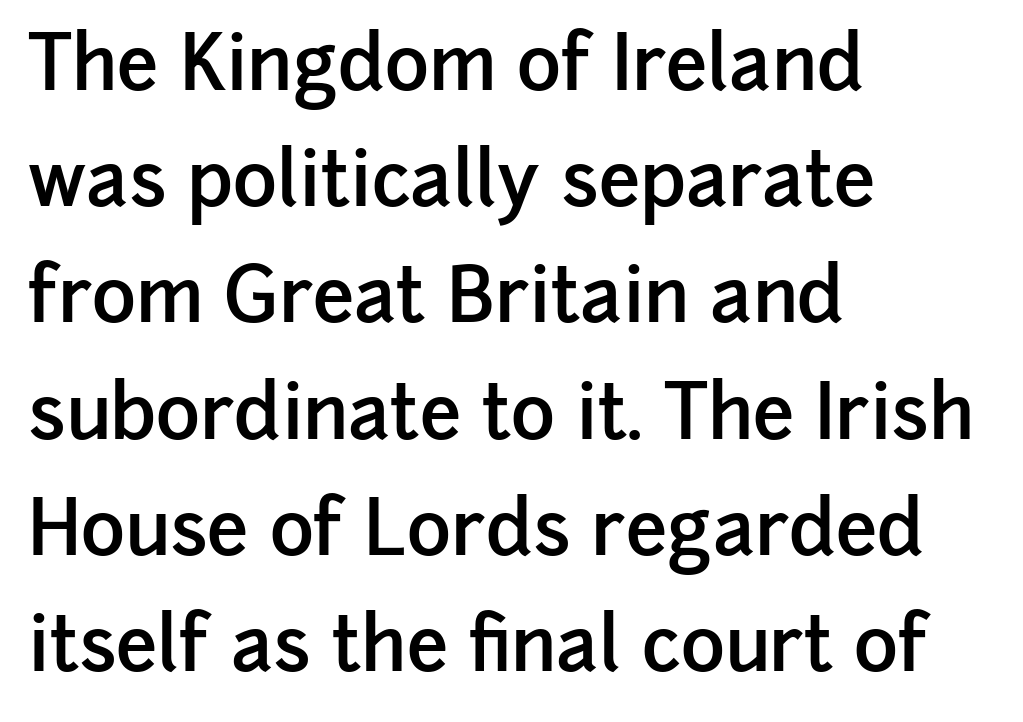
{"serif": "no", "italic": "no", "bold": "semi", "weight": "semibold", "width": "normal", "stroke_contrast": "low", "x_height": "medium", "monospaced": "no", "underline": "no", "align": "left", "line_spacing": "normal", "line_spacing_ratio": 1.55, "letter_spacing": "normal", "letter_spacing_em": 0.0, "glyph_px": 75}
